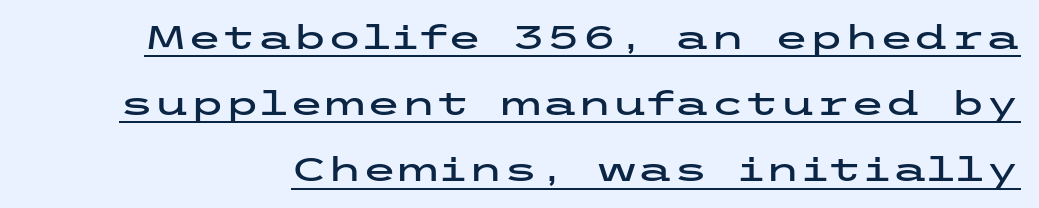
When letters stand straight like this, we call the style roman or upright. Every word sits above its own underline. How are the letters spaced? Ordinarily, with no added tracking. Each new line begins a long way beneath the previous one.
